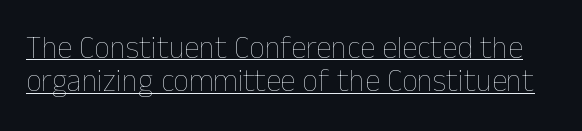
Q: Is the text bold? A: No.
Q: Is the text italic (slanted)? A: No, it is upright.
Q: Is the text underlined? A: Yes.
Q: Is the spacing between letters normal or unusually wide? A: Normal.
Q: Is the spacing between lines tight, normal or loose? A: Tight.
Q: Width (condensed, normal, or wide)? A: Normal.
Q: Stroke contrast? A: Low.
Q: x-height? A: Medium.
Q: Monospaced? A: No.
